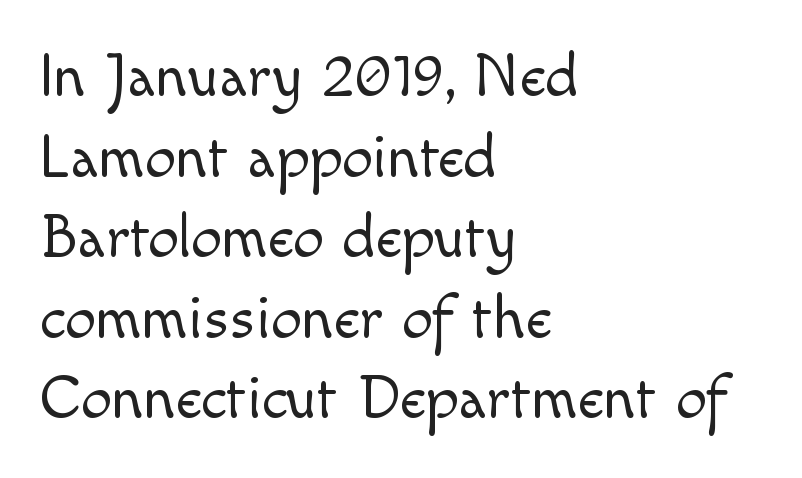
Baseline-to-baseline distance is the conventional proportion of letter height. Check under the words: just untouched page. The passage shown has conventional tracking throughout. Proportional: the letters do not fall into vertical columns. A sans-serif font was chosen for this passage.
